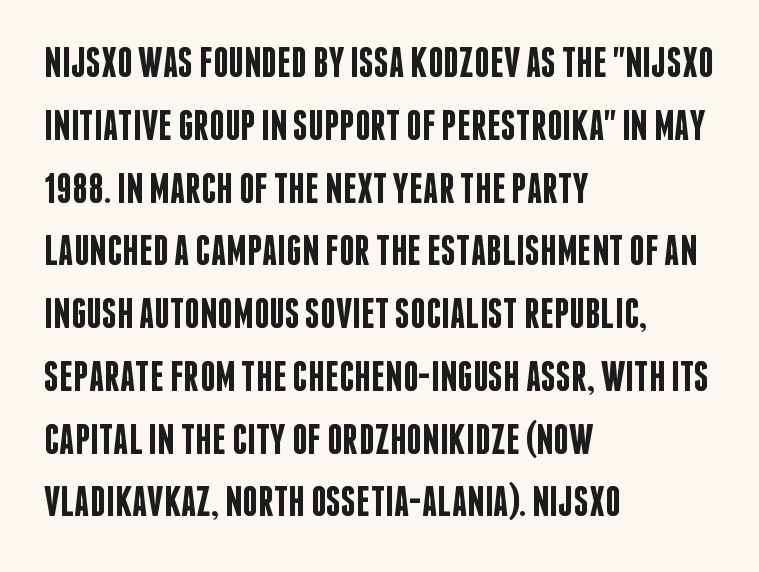
You could call the tracking neutral — neither tight nor loose. Character widths vary here, with narrow letters taking less room than wide ones. To sum up the face: it is a sans, with no serifs. Weight check: semibold — heavier than regular, not quite bold.
